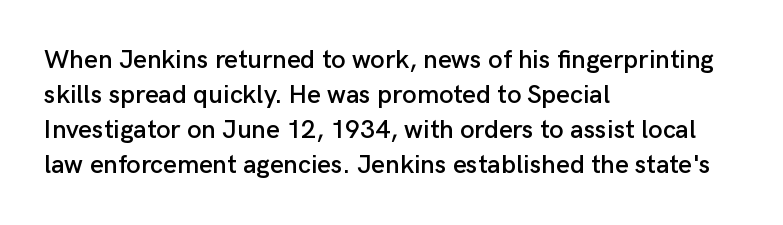
The image shows 26 px text type, upright; set left-aligned, normal line spacing (1.34x), normal letter spacing, not underlined.
